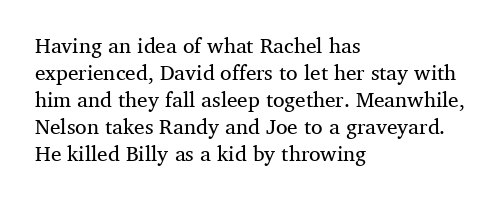
The image shows 21 px text type, upright; set left-aligned, normal line spacing (1.28x), normal letter spacing, not underlined.
